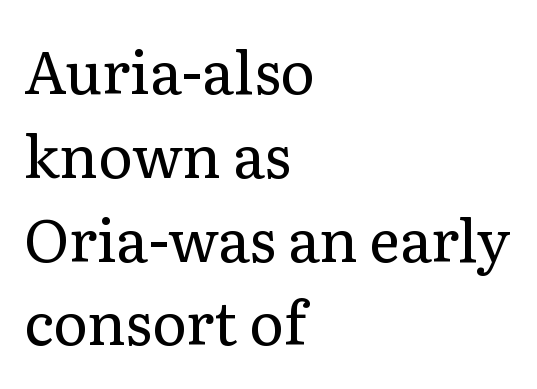
Q: Is the text bold? A: No.
Q: Is the text italic (slanted)? A: No, it is upright.
Q: Is the typeface a serif or a sans-serif typeface? A: Serif.
Q: Is the text underlined? A: No.
Q: How is the paragraph aligned? A: Left-aligned.
Q: Is the spacing between letters normal or unusually wide? A: Normal.
Q: Is the spacing between lines tight, normal or loose? A: Normal.
Q: Width (condensed, normal, or wide)? A: Normal.
Q: Stroke contrast? A: Low.
Q: x-height? A: Medium.
Q: Monospaced? A: No.
